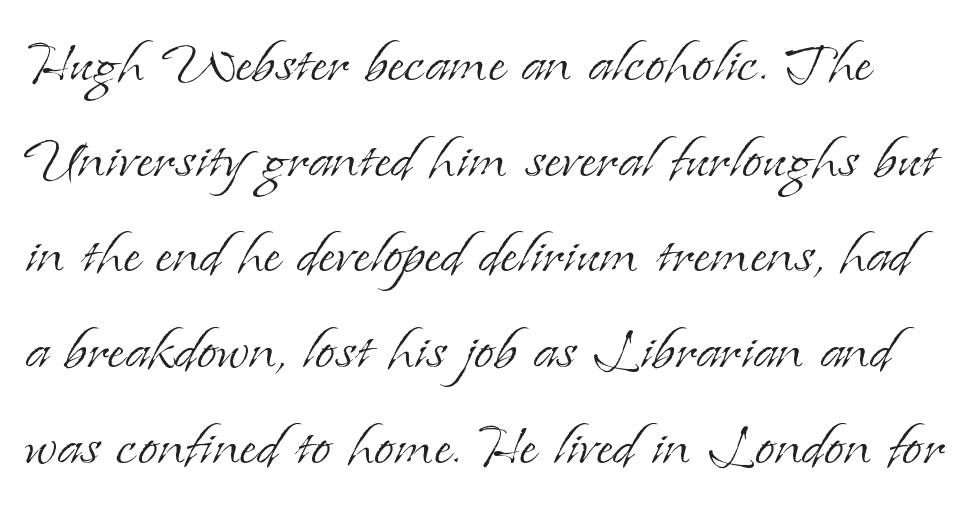
{"serif": "yes", "bold": "no", "weight": "light", "width": "normal", "stroke_contrast": "low", "x_height": "small", "monospaced": "no", "underline": "no", "line_spacing": "normal", "line_spacing_ratio": 1.31, "letter_spacing": "normal", "letter_spacing_em": 0.0, "glyph_px": 73}
